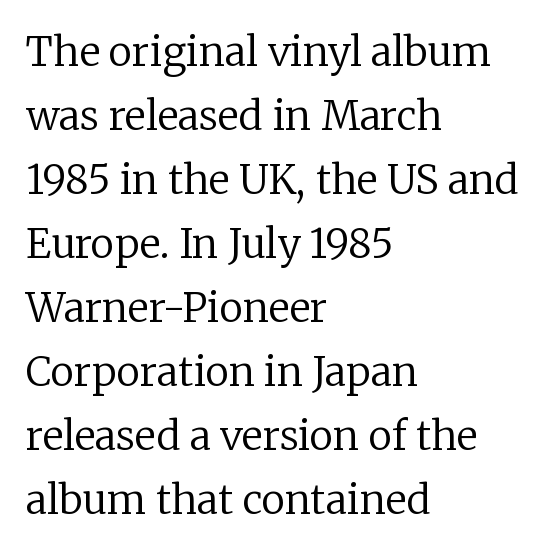
All the whitespace from short lines collects on the right. Is the type heavy? It reads as light-to-regular instead. Unmarked baselines from the first word to the last. You could call the tracking neutral — neither tight nor loose. Type style note: has serifs. Leading: standard.
